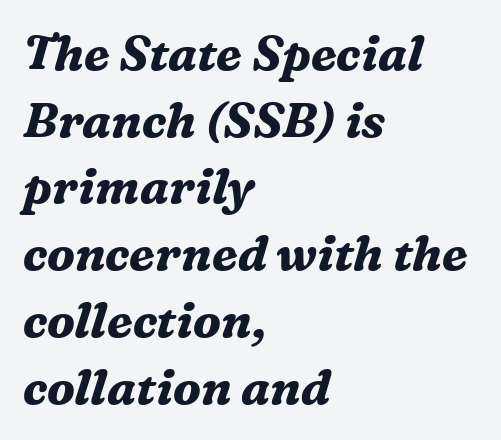
Summary of weight: heavy, a full bold. Tracking value appears to be zero — textbook default spacing. The lines sit at an ordinary, default distance from one another. The letters advance in unequal steps, a hallmark of proportional type. Little horizontal feet cap the strokes, marking this as serif type.
